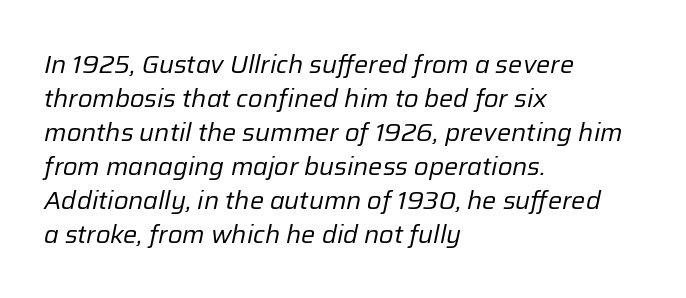
The image shows 25 px text type, italic (leaning right); set left-aligned, normal line spacing (1.36x), normal letter spacing, not underlined.
